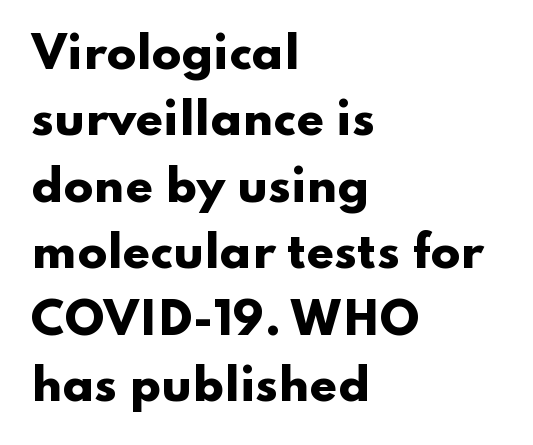
The image shows 44 px heavy, wide sans-serif type, upright; set left-aligned, normal line spacing (1.51x), normal letter spacing, not underlined; low stroke contrast and a small x-height.
